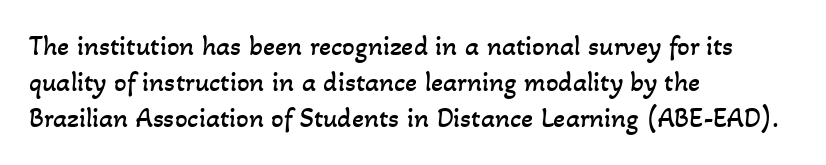
How are the letters spaced? Ordinarily, with no added tracking. The glyphs are unaccompanied by any horizontal stroke below them. The typesetting does not lean heavy: it is not bold. This block has exactly the height ordinary leading produces.
